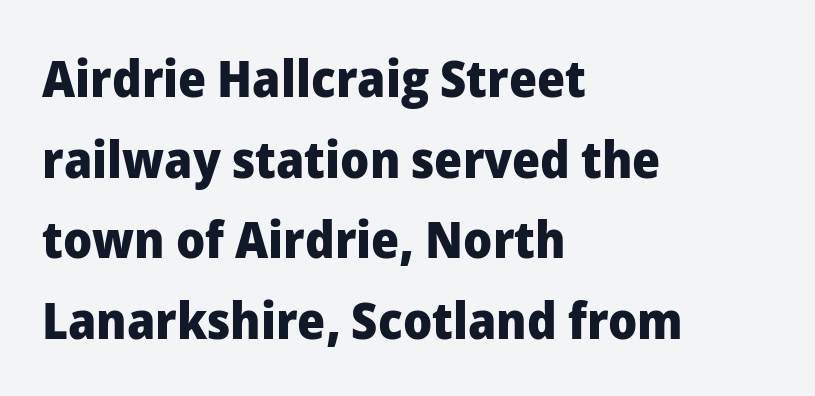
Q: Is the text bold? A: Yes.
Q: Is the text italic (slanted)? A: No, it is upright.
Q: Is the typeface a serif or a sans-serif typeface? A: Sans-serif.
Q: Is the text underlined? A: No.
Q: How is the paragraph aligned? A: Left-aligned.
Q: Is the spacing between letters normal or unusually wide? A: Normal.
Q: Is the spacing between lines tight, normal or loose? A: Normal.
Q: Width (condensed, normal, or wide)? A: Normal.
Q: Stroke contrast? A: Low.
Q: x-height? A: Medium.
Q: Monospaced? A: No.
